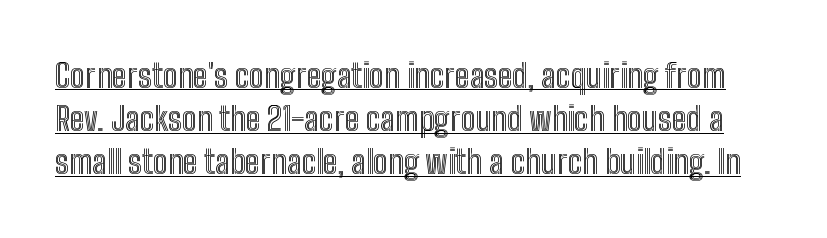
A normal amount of white space separates one row of letters from the next. When letters stand straight like this, we call the style roman or upright. This rendering features underlined lettering. Varying glyph widths throughout — classic text-font behaviour. In terms of letterspacing, this is plain default setting.
